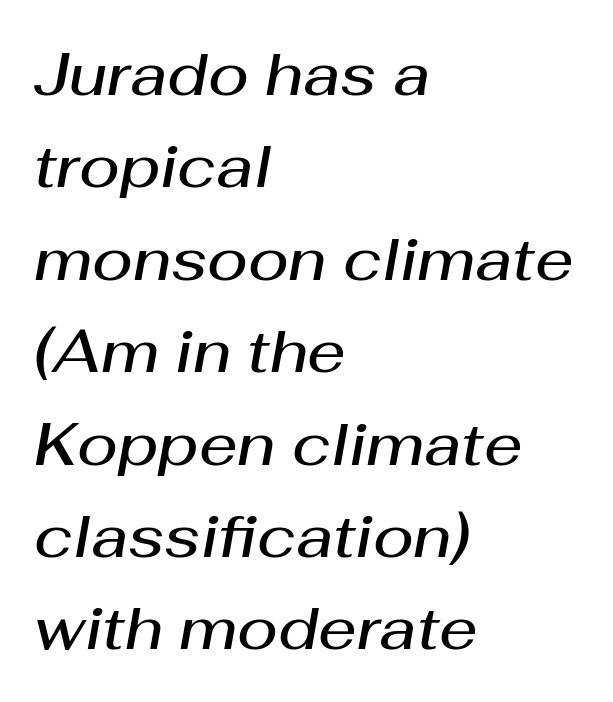
Q: Is the text bold? A: Semi-bold.
Q: Is the text italic (slanted)? A: Yes, it leans right by about 10 degrees.
Q: Is the text underlined? A: No.
Q: How is the paragraph aligned? A: Left-aligned.
Q: Is the spacing between letters normal or unusually wide? A: Normal.
Q: Is the spacing between lines tight, normal or loose? A: Normal.
Q: Width (condensed, normal, or wide)? A: Normal.
Q: Stroke contrast? A: Medium.
Q: x-height? A: Medium.
Q: Monospaced? A: No.
